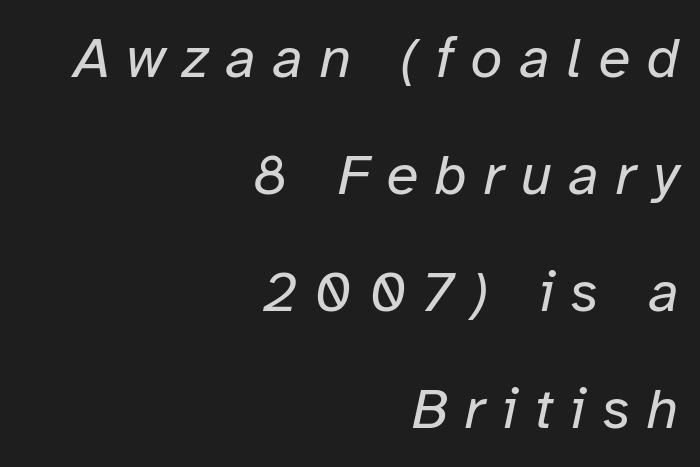
The image shows 58 px regular-weight type, italic (leaning right); set right-aligned, loose line spacing (2.02x), unusually wide letter spacing (+0.29 em), not underlined; low stroke contrast and a medium x-height.
